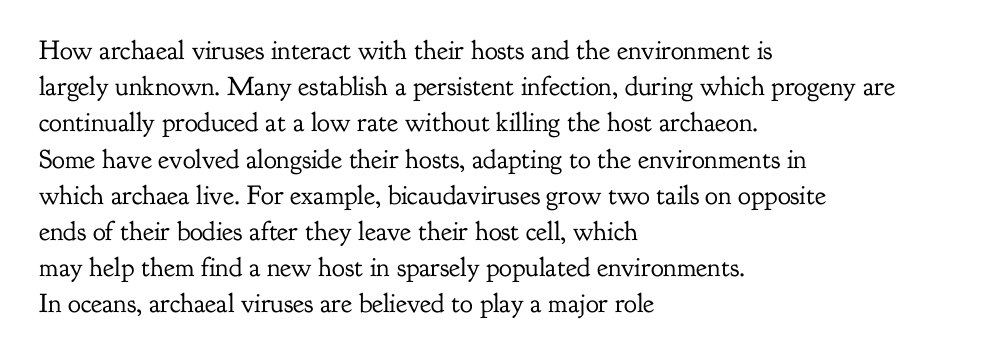
Q: Is the text bold? A: No.
Q: Is the text italic (slanted)? A: No, it is upright.
Q: Is the text underlined? A: No.
Q: How is the paragraph aligned? A: Left-aligned.
Q: Is the spacing between letters normal or unusually wide? A: Normal.
Q: Is the spacing between lines tight, normal or loose? A: Normal.
